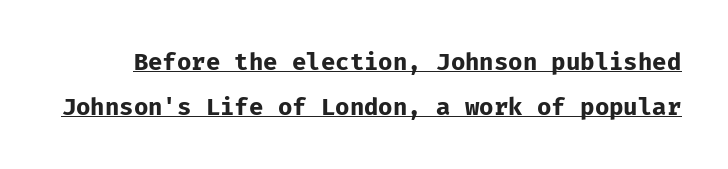
{"italic": "no", "bold": "yes", "underline": "yes", "line_spacing_ratio": 1.87, "letter_spacing": "normal", "letter_spacing_em": 0.0, "glyph_px": 24}
